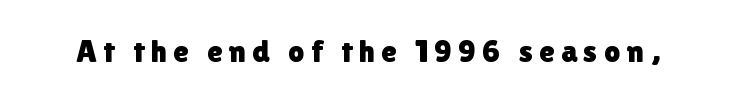
The image shows 32 px sans-serif type, upright; set not underlined; a medium x-height.
